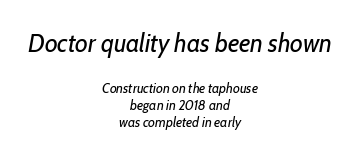
Every character sits at an angle, as italics do. Tracking value appears to be zero — textbook default spacing. Underlining? Definitely not there. Weight: regular or lighter. This rendering uses center alignment, leaving both contours irregular but symmetric.
